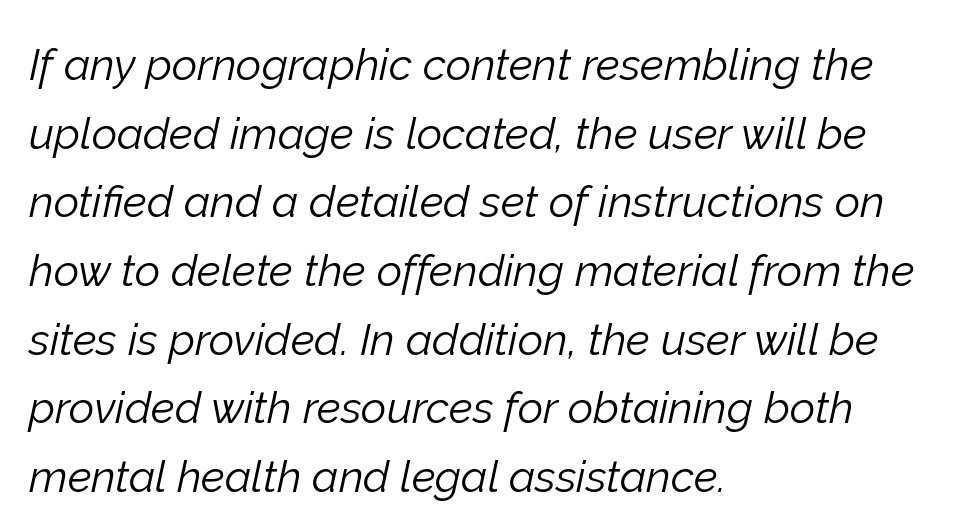
{"italic": "yes", "lean": "right", "slant_degrees": 12, "bold": "no", "weight": "light", "width": "normal", "stroke_contrast": "low", "x_height": "medium", "monospaced": "no", "underline": "no", "align": "left", "line_spacing": "normal", "line_spacing_ratio": 1.56, "letter_spacing": "normal", "letter_spacing_em": 0.0, "glyph_px": 44}
